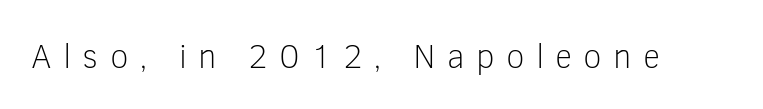
The image shows 34 px light sans-serif type, upright; set unusually wide letter spacing (+0.33 em), not underlined; low stroke contrast and a medium x-height.
